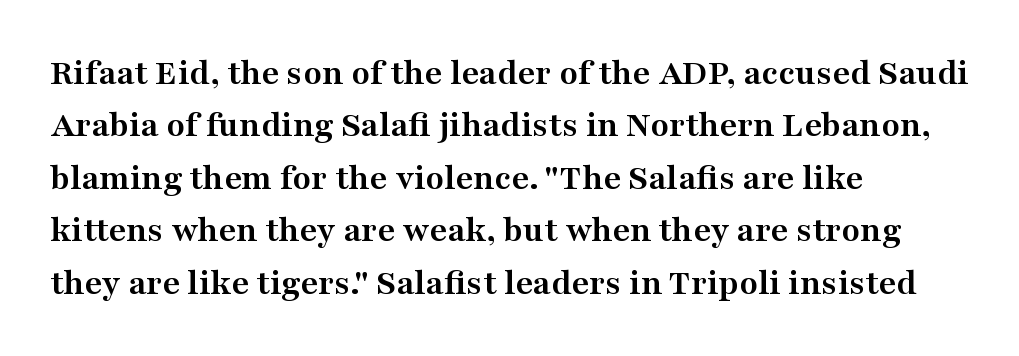
The image shows 38 px semibold, wide serif type, upright; set left-aligned, normal line spacing (1.38x), normal letter spacing, not underlined; medium stroke contrast and a medium x-height.
